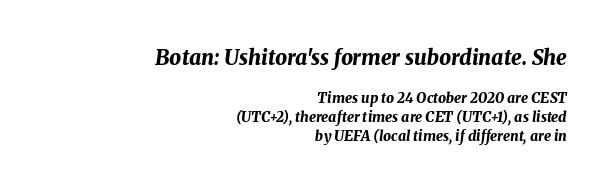
{"italic": "yes", "lean": "right", "slant_degrees": 8, "bold": "yes", "underline": "no", "align": "right", "line_spacing": "normal", "line_spacing_ratio": 1.36, "letter_spacing": "normal", "letter_spacing_em": 0.0, "larger_block": "first", "size_ratio": 1.5, "glyph_px": 21}
